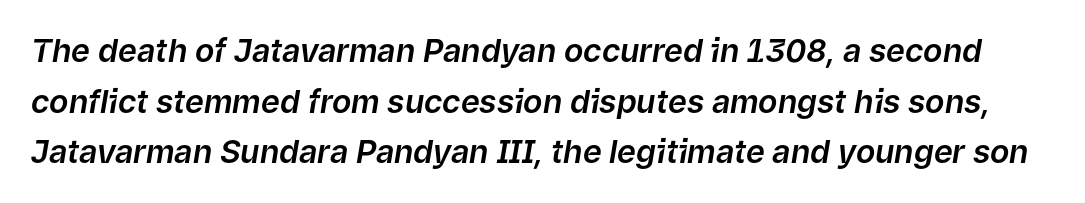
{"italic": "yes", "lean": "right", "slant_degrees": 9, "width": "normal", "stroke_contrast": "low", "x_height": "medium", "monospaced": "no", "underline": "no", "line_spacing": "normal", "line_spacing_ratio": 1.58, "letter_spacing": "normal", "letter_spacing_em": 0.0, "glyph_px": 32}
